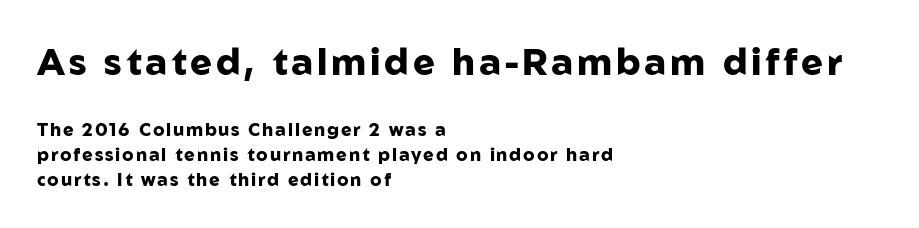
The emphasis by scale lands on block number one, above. The text was rendered using a sans face with plain stroke endings. Rendered with straight, roman letterforms. Decoration check: the copy has no underline.
